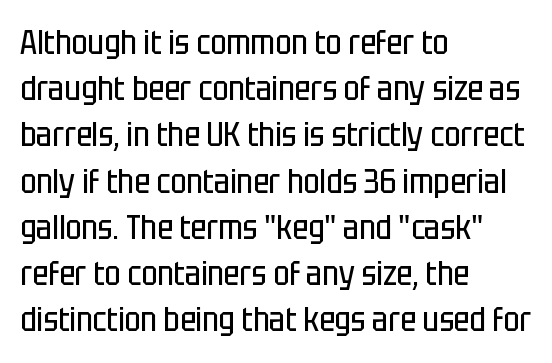
Q: Is the text bold? A: No.
Q: Is the text italic (slanted)? A: No, it is upright.
Q: Is the typeface a serif or a sans-serif typeface? A: Sans-serif.
Q: Is the text underlined? A: No.
Q: How is the paragraph aligned? A: Left-aligned.
Q: Is the spacing between letters normal or unusually wide? A: Normal.
Q: Is the spacing between lines tight, normal or loose? A: Normal.
Q: Width (condensed, normal, or wide)? A: Condensed.
Q: Stroke contrast? A: Low.
Q: x-height? A: Large.
Q: Monospaced? A: No.
